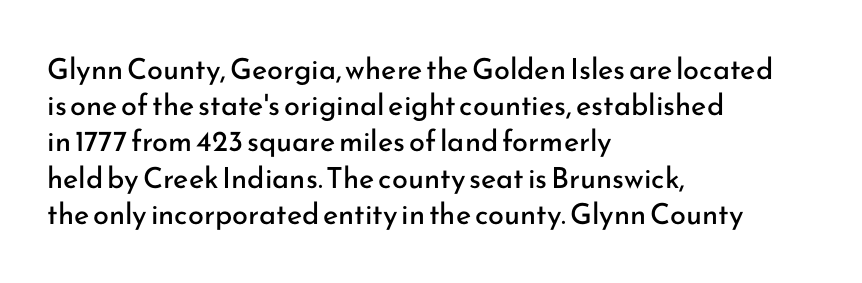
Q: Is the text bold? A: No.
Q: Is the text italic (slanted)? A: No, it is upright.
Q: Is the typeface a serif or a sans-serif typeface? A: Sans-serif.
Q: Is the text underlined? A: No.
Q: How is the paragraph aligned? A: Left-aligned.
Q: Is the spacing between letters normal or unusually wide? A: Normal.
Q: Is the spacing between lines tight, normal or loose? A: Normal.
Q: Width (condensed, normal, or wide)? A: Normal.
Q: Stroke contrast? A: Low.
Q: x-height? A: Small.
Q: Monospaced? A: No.
